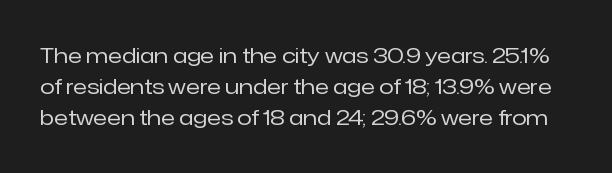
{"italic": "no", "bold": "no", "underline": "no", "line_spacing": "normal", "line_spacing_ratio": 1.48, "letter_spacing": "normal", "letter_spacing_em": 0.0, "glyph_px": 21}
